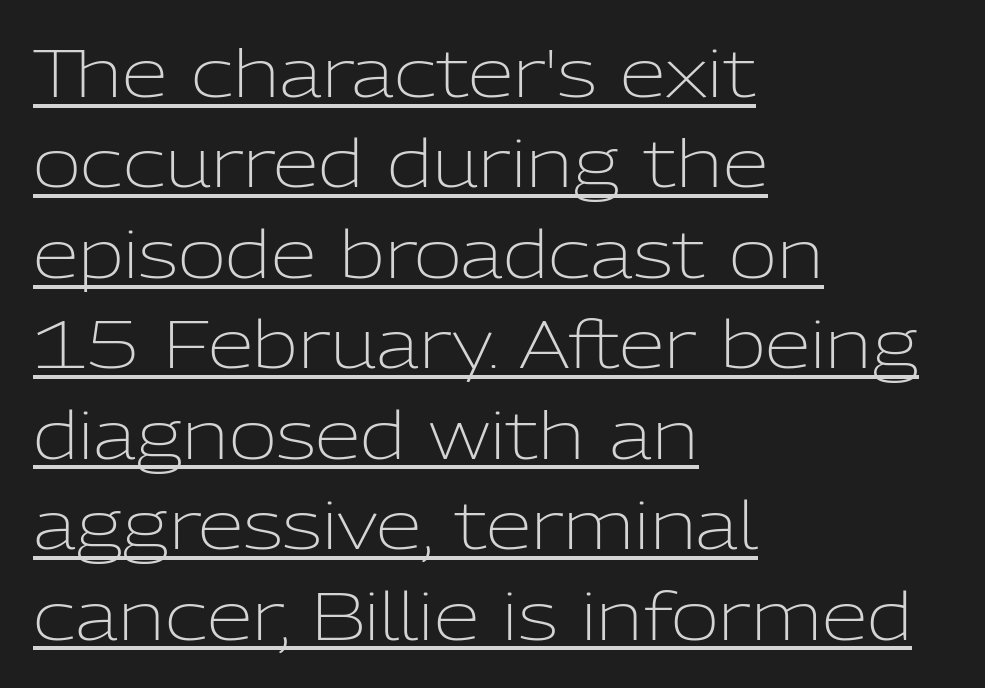
Q: Is the text bold? A: No.
Q: Is the text italic (slanted)? A: No, it is upright.
Q: Is the typeface a serif or a sans-serif typeface? A: Sans-serif.
Q: Is the text underlined? A: Yes.
Q: How is the paragraph aligned? A: Left-aligned.
Q: Is the spacing between letters normal or unusually wide? A: Normal.
Q: Is the spacing between lines tight, normal or loose? A: Normal.
Q: Width (condensed, normal, or wide)? A: Normal.
Q: Stroke contrast? A: Low.
Q: x-height? A: Medium.
Q: Monospaced? A: No.
